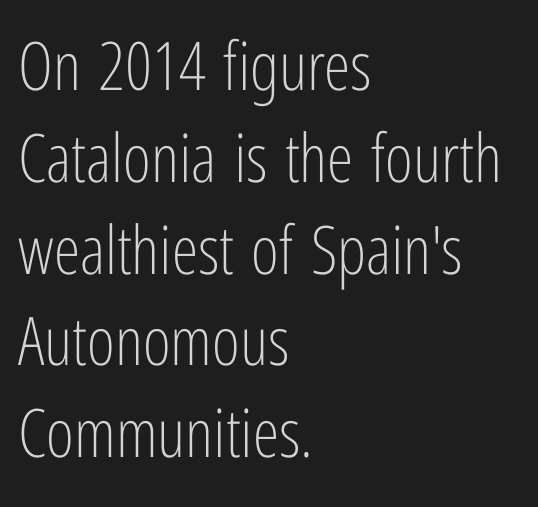
The image shows 67 px light, condensed sans-serif type, upright; set left-aligned, normal line spacing (1.37x), normal letter spacing, not underlined; low stroke contrast and a medium x-height.
